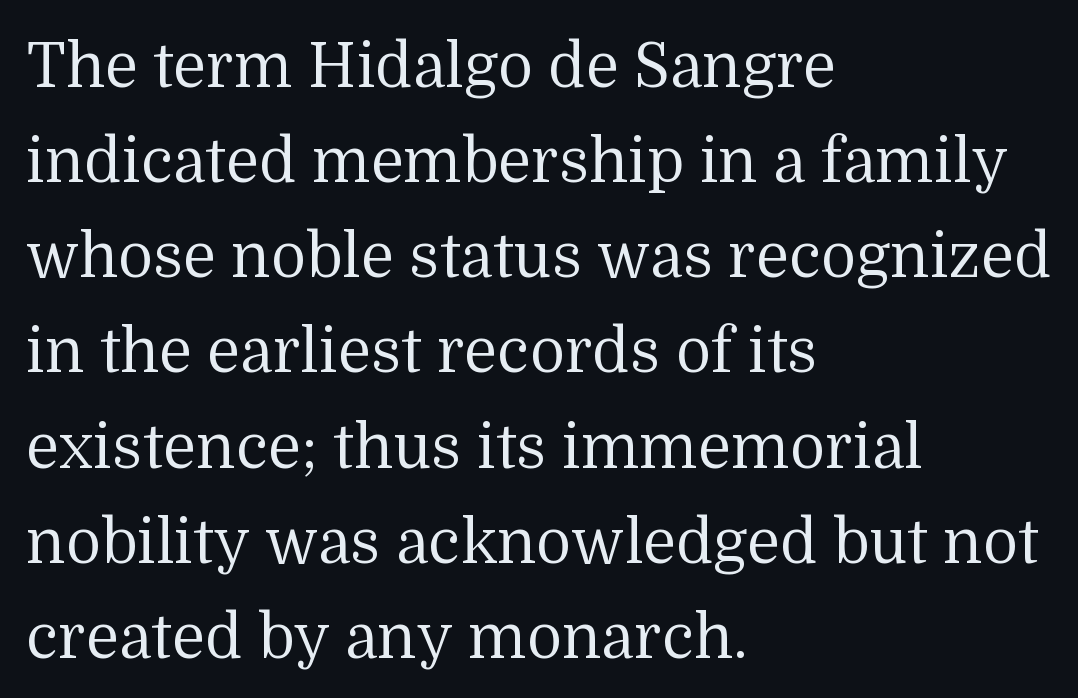
{"serif": "yes", "italic": "no", "bold": "no", "weight": "regular", "width": "normal", "stroke_contrast": "medium", "x_height": "medium", "monospaced": "no", "underline": "no", "align": "left", "line_spacing": "normal", "line_spacing_ratio": 1.56, "letter_spacing": "normal", "letter_spacing_em": 0.0, "glyph_px": 61}
